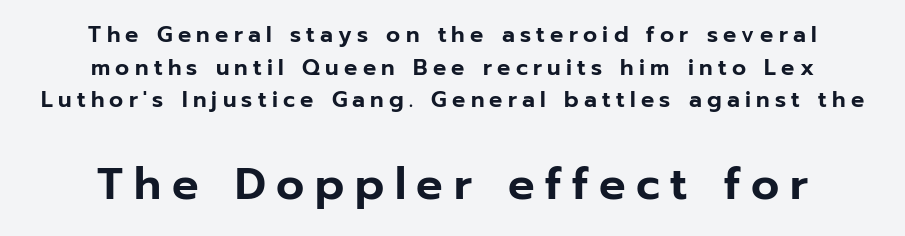
{"serif": "no", "italic": "no", "width": "normal", "stroke_contrast": "low", "x_height": "medium", "monospaced": "no", "underline": "no", "align": "center", "line_spacing": "normal", "line_spacing_ratio": 1.48, "letter_spacing": "wide", "letter_spacing_em": 0.24, "larger_block": "second", "size_ratio": 2.0, "glyph_px": 44}
